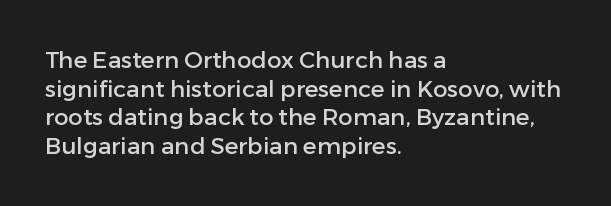
Q: Is the text italic (slanted)? A: No, it is upright.
Q: Is the text underlined? A: No.
Q: How is the paragraph aligned? A: Left-aligned.
Q: Is the spacing between letters normal or unusually wide? A: Normal.
Q: Is the spacing between lines tight, normal or loose? A: Normal.
